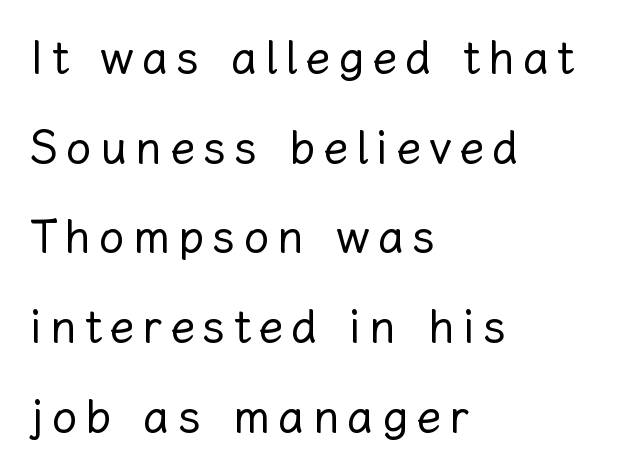
The image shows 46 px regular-weight type, upright; set left-aligned, loose line spacing (1.95x), not underlined; low stroke contrast and a medium x-height.
